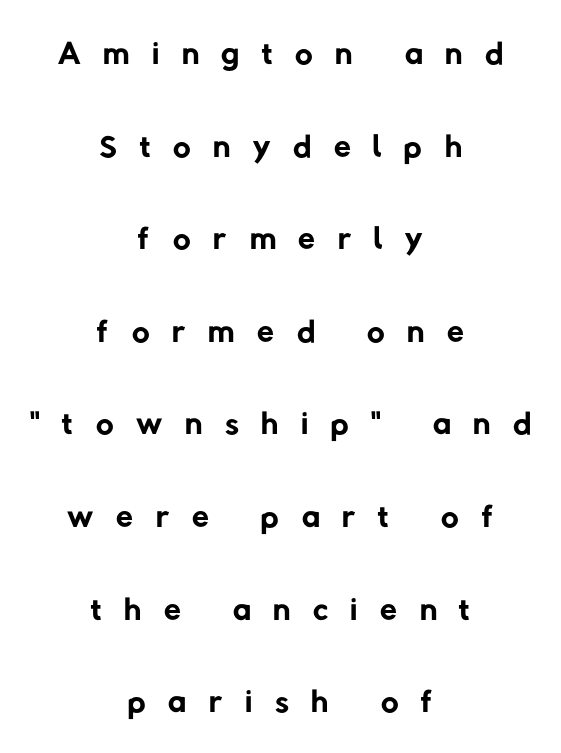
The image shows 49 px regular-weight sans-serif type; set centered, line spacing 1.89x, unusually wide letter spacing (+0.46 em), not underlined; low stroke contrast and a medium x-height.
